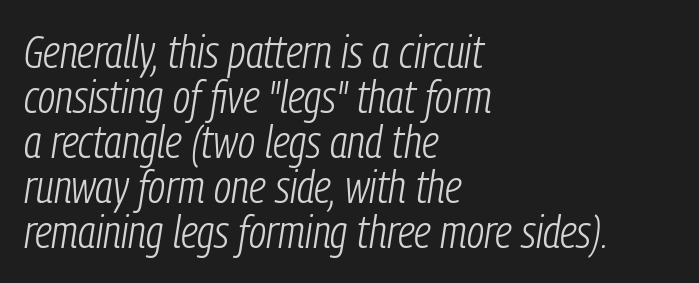
Successive baselines arrive quickly, one right under another. The passage shown leans; its letterforms are oblique. Line beginnings align vertically; line endings do not. You could call the tracking neutral — neither tight nor loose. This rendering features lettering with no underline. The cut favours lightness, reaching ordinary text weight at its darkest.
